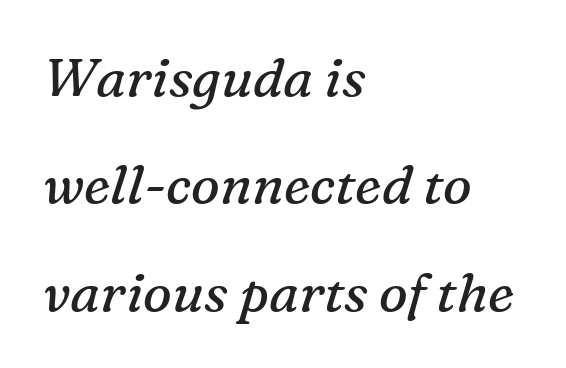
Q: Is the text bold? A: No.
Q: Is the text italic (slanted)? A: Yes, it leans right by about 16 degrees.
Q: Is the typeface a serif or a sans-serif typeface? A: Serif.
Q: Is the text underlined? A: No.
Q: How is the paragraph aligned? A: Left-aligned.
Q: Is the spacing between letters normal or unusually wide? A: Normal.
Q: Is the spacing between lines tight, normal or loose? A: Loose.
Q: Width (condensed, normal, or wide)? A: Normal.
Q: Stroke contrast? A: Medium.
Q: x-height? A: Medium.
Q: Monospaced? A: No.
